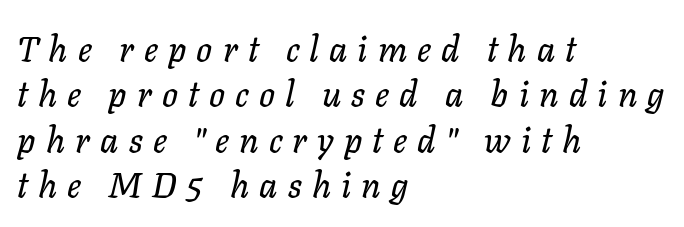
Compared with ordinary roman type, these characters are visibly tilted. Is this a fixed-width face? No — the glyphs have proportional, varying widths. The area under the type is left untouched. Normally led — the rows are evenly, conventionally spaced.
